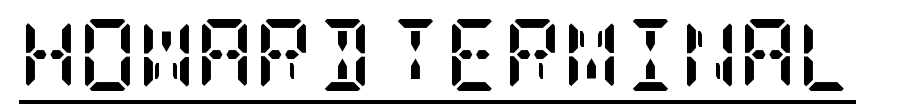
The image shows 72 px semibold, condensed serif type, upright; set normal letter spacing, underlined; low stroke contrast and a large x-height.
